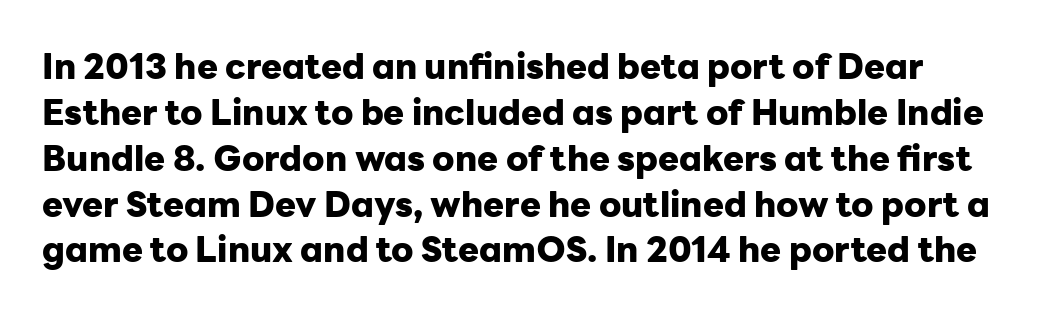
{"serif": "no", "italic": "no", "bold": "yes", "weight": "heavy", "width": "normal", "stroke_contrast": "low", "x_height": "medium", "monospaced": "no", "underline": "no", "line_spacing": "normal", "line_spacing_ratio": 1.31, "letter_spacing": "normal", "letter_spacing_em": 0.0, "glyph_px": 35}
